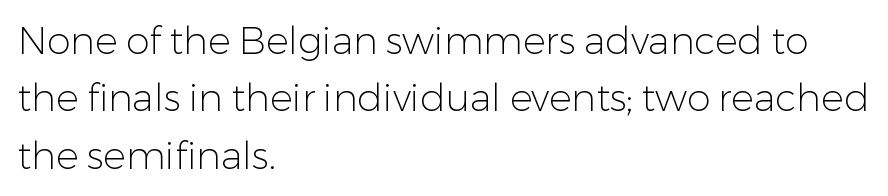
{"serif": "no", "italic": "no", "bold": "no", "weight": "light", "width": "normal", "stroke_contrast": "low", "x_height": "medium", "monospaced": "no", "underline": "no", "align": "left", "line_spacing": "normal", "line_spacing_ratio": 1.51, "letter_spacing": "normal", "letter_spacing_em": 0.0, "glyph_px": 38}
